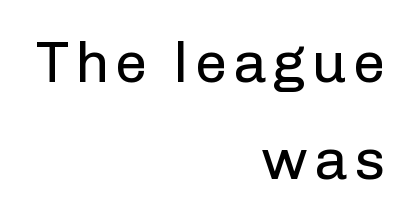
{"serif": "no", "italic": "no", "bold": "no", "weight": "regular", "width": "normal", "stroke_contrast": "low", "x_height": "medium", "monospaced": "no", "underline": "no", "align": "right", "line_spacing": "normal", "line_spacing_ratio": 1.68, "glyph_px": 58}
